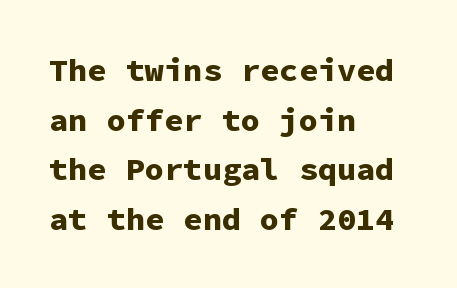
The image shows 32 px bold sans-serif type, upright, monospaced; set left-aligned, normal line spacing (1.55x), normal letter spacing, not underlined; low stroke contrast and a medium x-height.
